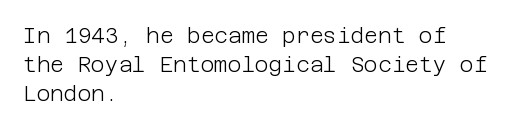
The image shows 21 px text type, upright; set left-aligned, normal line spacing (1.37x), normal letter spacing, not underlined.
